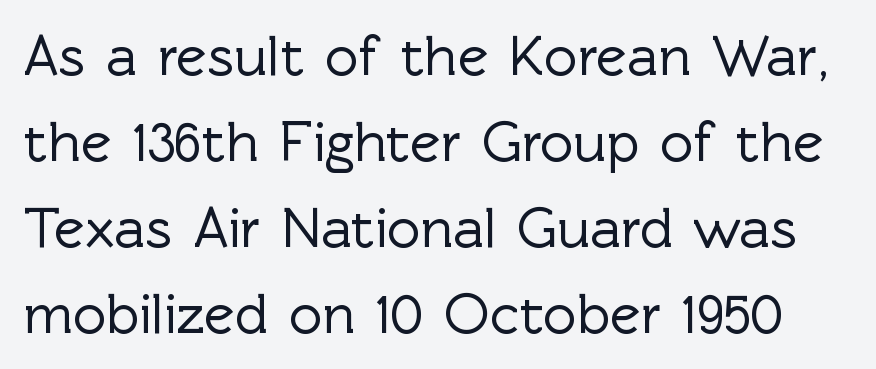
Q: Is the text italic (slanted)? A: No, it is upright.
Q: Is the typeface a serif or a sans-serif typeface? A: Sans-serif.
Q: Is the text underlined? A: No.
Q: Is the spacing between letters normal or unusually wide? A: Normal.
Q: Is the spacing between lines tight, normal or loose? A: Normal.
Q: Width (condensed, normal, or wide)? A: Normal.
Q: x-height? A: Medium.
Q: Monospaced? A: No.
